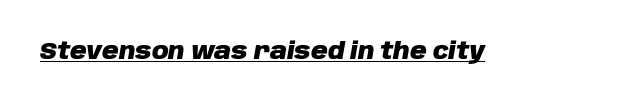
Nobody touched the tracking dial on this one. Honestly, the underline is the first thing you notice here. Posture: slanted. Thick stems and heavy bowls — unmistakably bold.
